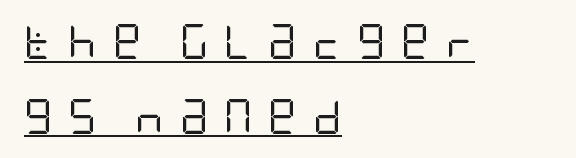
{"serif": "no", "italic": "no", "bold": "no", "weight": "regular", "width": "condensed", "stroke_contrast": "low", "x_height": "large", "underline": "yes", "align": "left", "line_spacing": "loose", "line_spacing_ratio": 2.13, "letter_spacing": "wide", "letter_spacing_em": 0.45, "glyph_px": 35}
